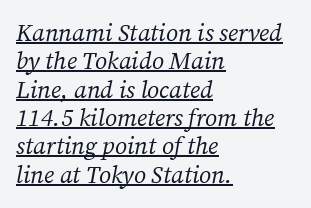
Italic? Definitely — the glyphs are oblique. The weight tops out at a normal text grade. Students, note that the glyphs here touch the page at normal intervals. Check the space under the baseline: a stroke is drawn there. Line starts are locked; line ends wander.
